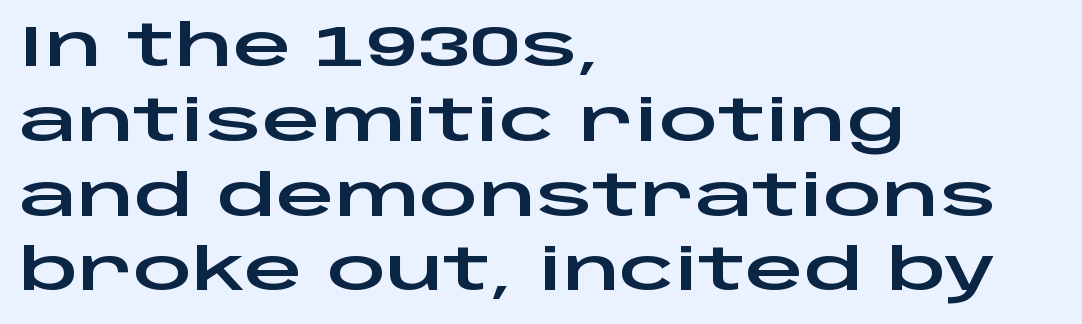
Type without underlining. The passage is arranged the way most books set body copy — flush left. Classification — sans serif. A typesetter would call this proportional, since set widths differ per character. No italicization has been applied; the sample stays upright. Honestly, the letter spacing is just normal — you wouldn't notice it.
